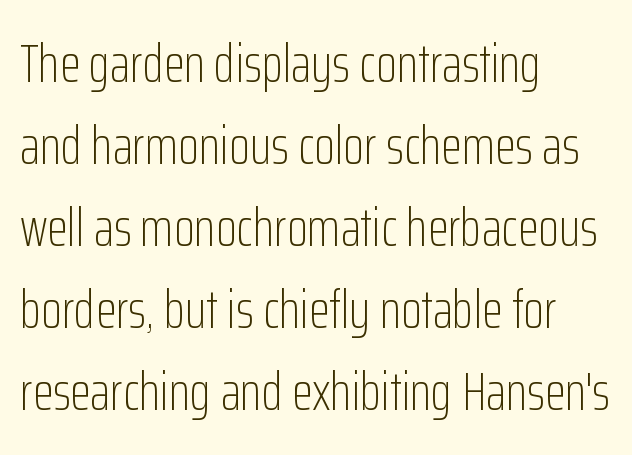
Q: Is the text bold? A: No.
Q: Is the text italic (slanted)? A: No, it is upright.
Q: Is the typeface a serif or a sans-serif typeface? A: Sans-serif.
Q: Is the text underlined? A: No.
Q: How is the paragraph aligned? A: Left-aligned.
Q: Is the spacing between letters normal or unusually wide? A: Normal.
Q: Is the spacing between lines tight, normal or loose? A: Normal.
Q: Width (condensed, normal, or wide)? A: Condensed.
Q: Stroke contrast? A: Low.
Q: x-height? A: Medium.
Q: Monospaced? A: No.
